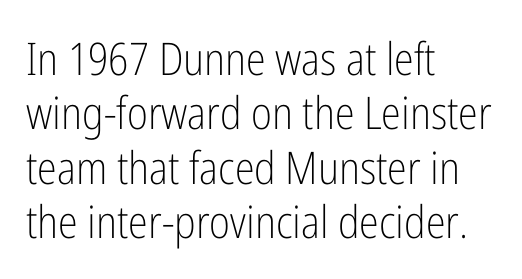
{"serif": "no", "italic": "no", "bold": "no", "weight": "light", "width": "condensed", "stroke_contrast": "low", "x_height": "medium", "monospaced": "no", "underline": "no", "align": "left", "line_spacing_ratio": 1.21, "letter_spacing": "normal", "letter_spacing_em": 0.0, "glyph_px": 45}
